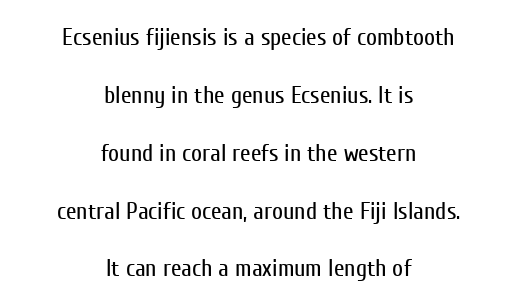
Words appear dense and cohesive because spacing is normal. Vertical stems look standard width or narrower in stroke. Reading down the column, the eye jumps a long way to each next line. Typeset on center — no edge is straight. No italicization has been applied; the sample stays upright.
